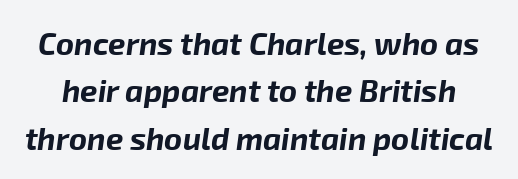
Descenders hang freely into open space. Honestly, the letter spacing is just normal — you wouldn't notice it. Is this a fixed-width face? No — the glyphs have proportional, varying widths. This sample uses an oblique cut, with every glyph tilted off the vertical. This is heavy type, rendered in bold.
